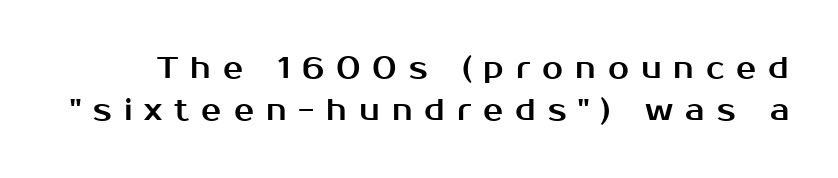
Q: Is the text italic (slanted)? A: No, it is upright.
Q: Is the typeface a serif or a sans-serif typeface? A: Sans-serif.
Q: Is the text underlined? A: No.
Q: Is the spacing between letters normal or unusually wide? A: Unusually wide.
Q: Is the spacing between lines tight, normal or loose? A: Normal.
Q: Width (condensed, normal, or wide)? A: Normal.
Q: Stroke contrast? A: Medium.
Q: x-height? A: Medium.
Q: Monospaced? A: No.
